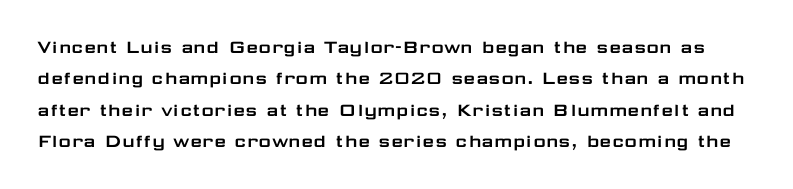
Q: Is the text italic (slanted)? A: No, it is upright.
Q: Is the text underlined? A: No.
Q: Is the spacing between letters normal or unusually wide? A: Normal.
Q: Is the spacing between lines tight, normal or loose? A: Normal.
